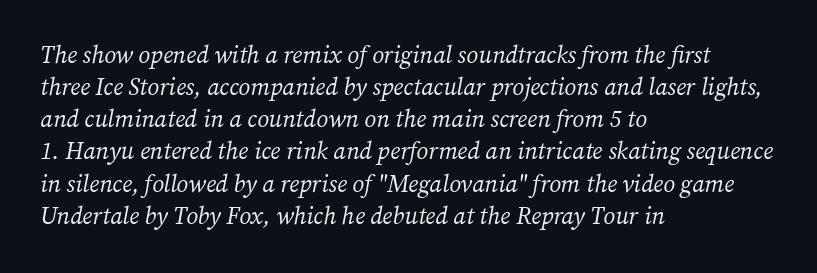
The image shows 24 px text type, italic (leaning right); set left-aligned, normal line spacing (1.34x), normal letter spacing, not underlined.
